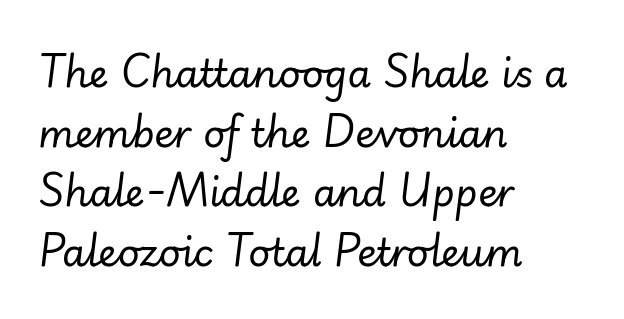
{"italic": "yes", "lean": "right", "slant_degrees": 7, "bold": "no", "weight": "regular", "width": "normal", "stroke_contrast": "low", "x_height": "small", "monospaced": "no", "underline": "no", "align": "left", "line_spacing": "normal", "line_spacing_ratio": 1.57, "letter_spacing": "normal", "letter_spacing_em": 0.0, "glyph_px": 38}
